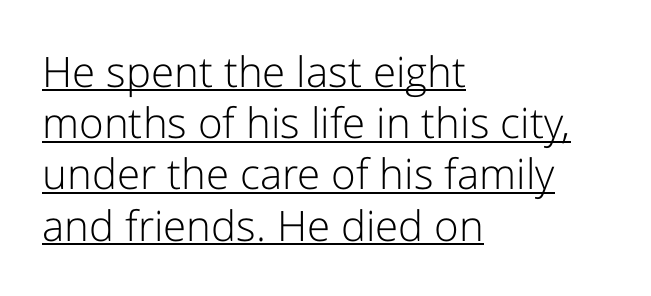
The image shows 42 px light sans-serif type, upright; set left-aligned, line spacing 1.22x, normal letter spacing, underlined; low stroke contrast and a medium x-height.
